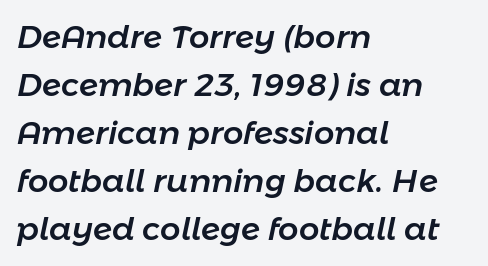
{"italic": "yes", "lean": "right", "slant_degrees": 11, "width": "normal", "stroke_contrast": "low", "x_height": "medium", "monospaced": "no", "underline": "no", "align": "left", "line_spacing": "normal", "line_spacing_ratio": 1.5, "letter_spacing": "normal", "letter_spacing_em": 0.0, "glyph_px": 32}
